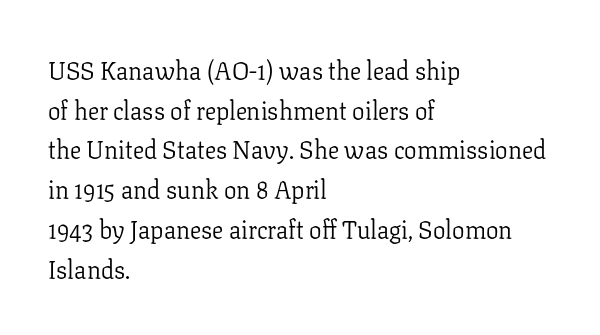
The image shows 25 px text type, upright; set left-aligned, normal line spacing (1.59x), normal letter spacing, not underlined.
